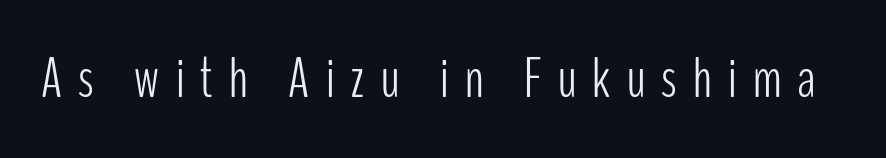
Q: Is the text bold? A: No.
Q: Is the text italic (slanted)? A: No, it is upright.
Q: Is the typeface a serif or a sans-serif typeface? A: Sans-serif.
Q: Is the text underlined? A: No.
Q: Is the spacing between letters normal or unusually wide? A: Unusually wide.
Q: Width (condensed, normal, or wide)? A: Condensed.
Q: Stroke contrast? A: Low.
Q: x-height? A: Medium.
Q: Monospaced? A: No.
